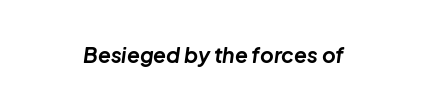
The image shows 21 px bold type, italic (leaning right); set normal letter spacing, not underlined.
